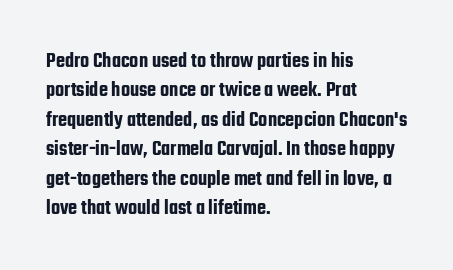
{"italic": "no", "underline": "no", "align": "left", "line_spacing": "normal", "line_spacing_ratio": 1.4, "letter_spacing": "normal", "letter_spacing_em": 0.0, "glyph_px": 21}
